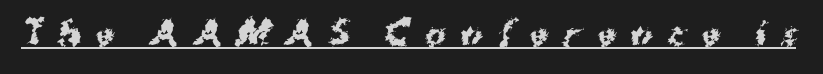
Character widths vary here, with narrow letters taking less room than wide ones. As a designer I'd log this as weight 700, bold. A typesetter would label this face a sans. The lettering is marked with a stroke running underneath it.
